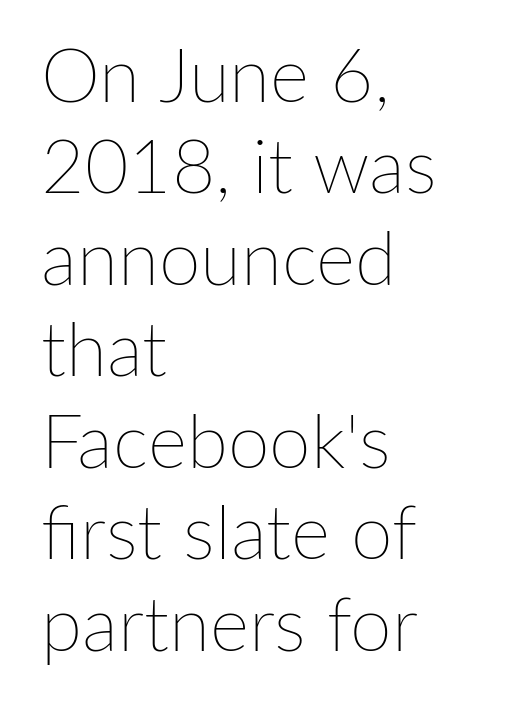
{"italic": "no", "bold": "no", "weight": "thin", "width": "normal", "stroke_contrast": "low", "x_height": "medium", "monospaced": "no", "underline": "no", "align": "left", "line_spacing_ratio": 1.22, "letter_spacing": "normal", "letter_spacing_em": 0.0, "glyph_px": 75}
